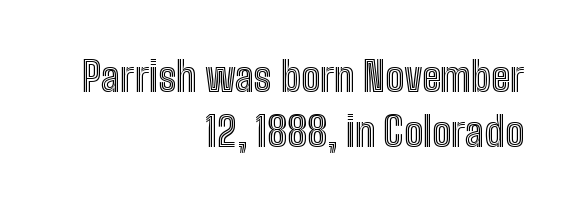
{"italic": "no", "width": "condensed", "x_height": "medium", "monospaced": "no", "underline": "no", "align": "right", "line_spacing": "normal", "line_spacing_ratio": 1.37, "letter_spacing": "normal", "letter_spacing_em": 0.0, "glyph_px": 40}
